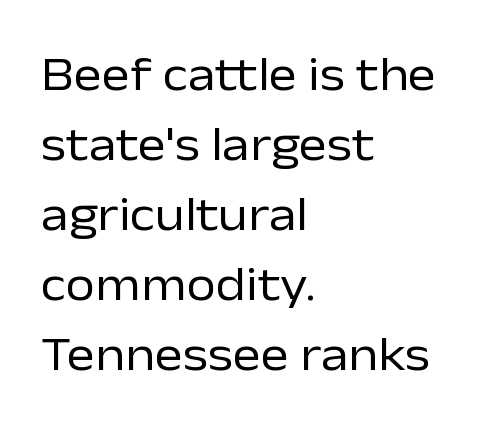
The image shows 48 px regular-weight sans-serif type, upright; set left-aligned, normal line spacing (1.46x), normal letter spacing, not underlined; low stroke contrast and a medium x-height.
